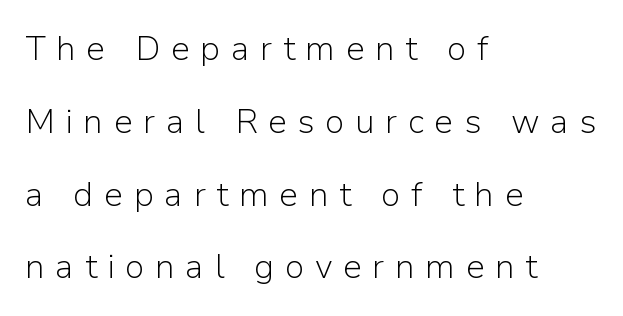
Q: Is the text bold? A: No.
Q: Is the text italic (slanted)? A: No, it is upright.
Q: Is the typeface a serif or a sans-serif typeface? A: Sans-serif.
Q: Is the text underlined? A: No.
Q: How is the paragraph aligned? A: Left-aligned.
Q: Is the spacing between letters normal or unusually wide? A: Unusually wide.
Q: Is the spacing between lines tight, normal or loose? A: Loose.
Q: Width (condensed, normal, or wide)? A: Normal.
Q: Stroke contrast? A: Low.
Q: x-height? A: Medium.
Q: Monospaced? A: No.
